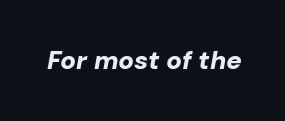
{"italic": "yes", "lean": "right", "slant_degrees": 10, "bold": "yes", "underline": "no", "letter_spacing": "normal", "letter_spacing_em": 0.0, "glyph_px": 26}
